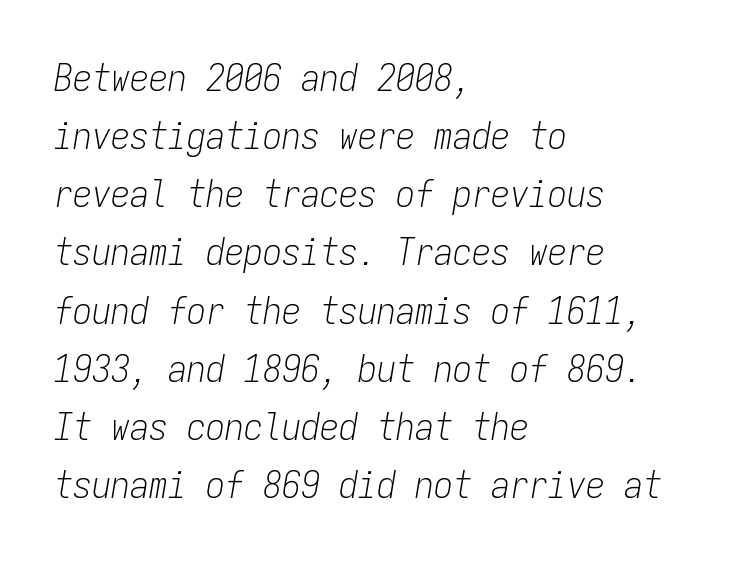
{"italic": "yes", "lean": "right", "slant_degrees": 9, "bold": "no", "weight": "light", "width": "condensed", "stroke_contrast": "low", "x_height": "medium", "monospaced": "yes", "underline": "no", "align": "left", "line_spacing": "normal", "line_spacing_ratio": 1.53, "letter_spacing": "normal", "letter_spacing_em": 0.0, "glyph_px": 38}
